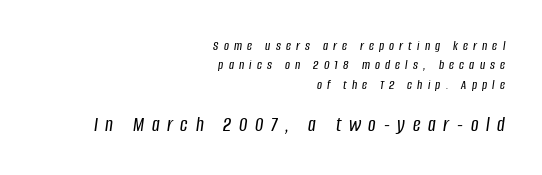
Q: Is the text italic (slanted)? A: Yes, it leans right by about 8 degrees.
Q: Is the text underlined? A: No.
Q: How is the paragraph aligned? A: Right-aligned.
Q: Is the spacing between letters normal or unusually wide? A: Unusually wide.
Q: Is the spacing between lines tight, normal or loose? A: Normal.
Q: Which block of text is set in a larger size, the first (top) or the second (bottom)? A: The second (bottom) one.
